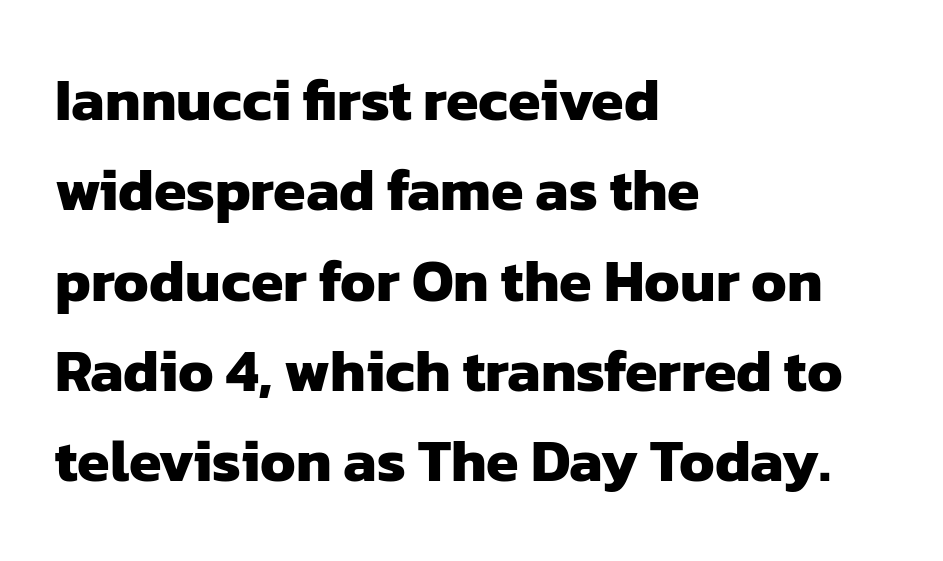
The image shows 59 px heavy sans-serif type; set left-aligned, normal line spacing (1.53x), normal letter spacing, not underlined; low stroke contrast and a medium x-height.
